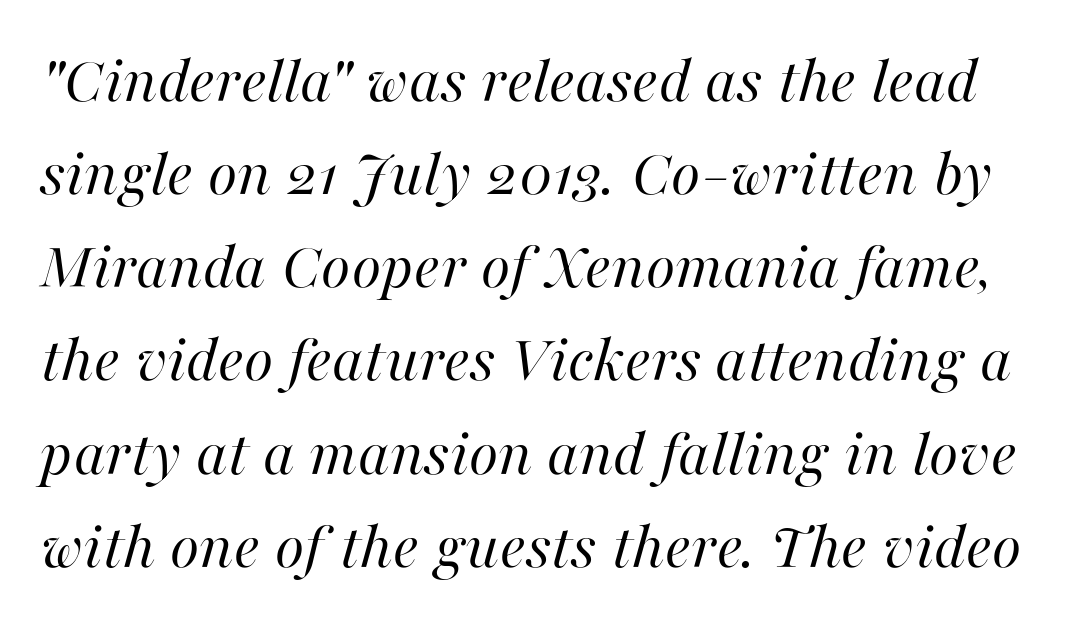
The image shows 68 px regular-weight type, italic (leaning right); set normal line spacing (1.37x), normal letter spacing, not underlined; high stroke contrast and a medium x-height.
